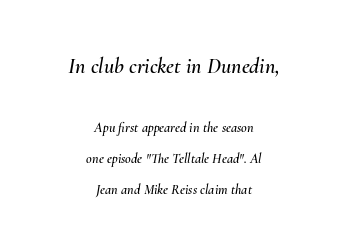
Q: Is the text italic (slanted)? A: Yes, it leans right by about 10 degrees.
Q: Is the text underlined? A: No.
Q: How is the paragraph aligned? A: Centered.
Q: Is the spacing between letters normal or unusually wide? A: Normal.
Q: Is the spacing between lines tight, normal or loose? A: Loose.
Q: Which block of text is set in a larger size, the first (top) or the second (bottom)? A: The first (top) one.
